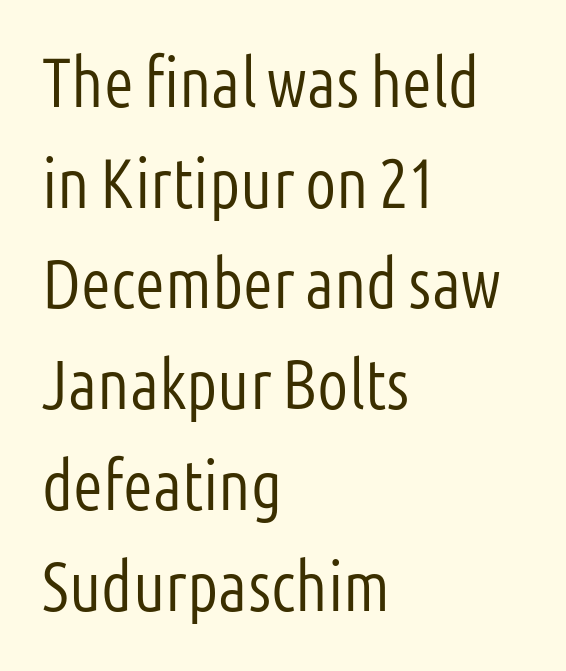
{"serif": "no", "italic": "no", "bold": "no", "weight": "light", "width": "condensed", "stroke_contrast": "low", "x_height": "medium", "monospaced": "no", "underline": "no", "align": "left", "line_spacing": "normal", "line_spacing_ratio": 1.46, "letter_spacing": "normal", "letter_spacing_em": 0.0, "glyph_px": 69}
